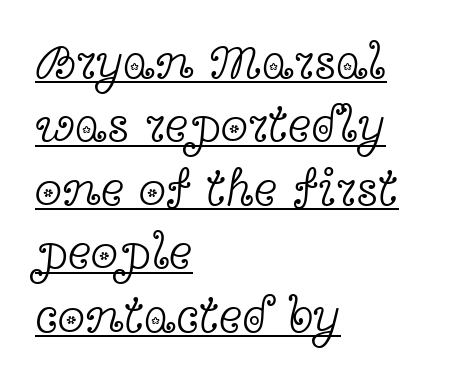
{"serif": "yes", "italic": "no", "bold": "no", "weight": "light", "width": "wide", "x_height": "medium", "monospaced": "no", "underline": "yes", "align": "left", "line_spacing": "normal", "line_spacing_ratio": 1.27, "letter_spacing": "normal", "letter_spacing_em": 0.0, "glyph_px": 50}
